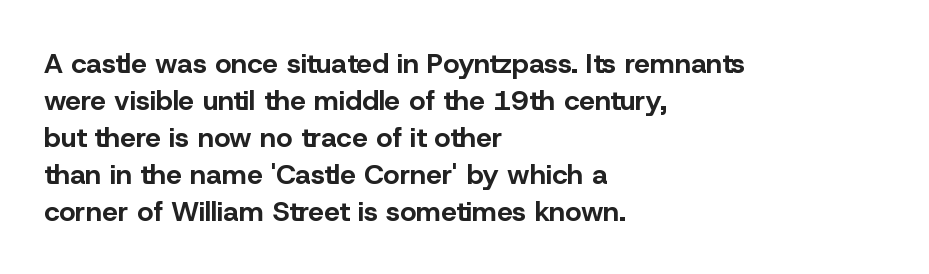
{"serif": "no", "italic": "no", "bold": "yes", "weight": "bold", "width": "normal", "stroke_contrast": "low", "x_height": "medium", "monospaced": "no", "underline": "no", "align": "left", "line_spacing": "normal", "line_spacing_ratio": 1.32, "letter_spacing": "normal", "letter_spacing_em": 0.0, "glyph_px": 28}
